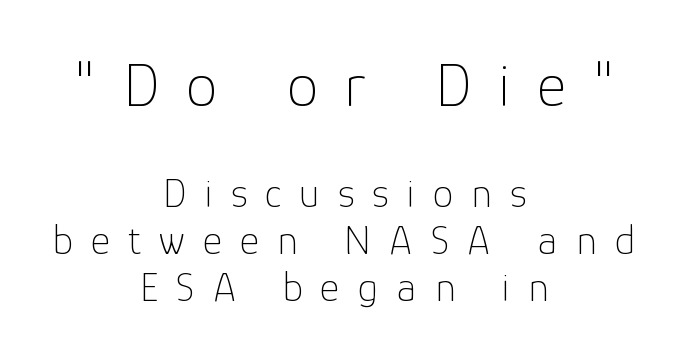
Q: Is the text bold? A: No.
Q: Is the text italic (slanted)? A: No, it is upright.
Q: Is the typeface a serif or a sans-serif typeface? A: Sans-serif.
Q: Is the text underlined? A: No.
Q: How is the paragraph aligned? A: Centered.
Q: Is the spacing between letters normal or unusually wide? A: Unusually wide.
Q: Is the spacing between lines tight, normal or loose? A: Tight.
Q: Which block of text is set in a larger size, the first (top) or the second (bottom)? A: The first (top) one.
Q: Width (condensed, normal, or wide)? A: Normal.
Q: Stroke contrast? A: Low.
Q: x-height? A: Medium.
Q: Monospaced? A: No.
